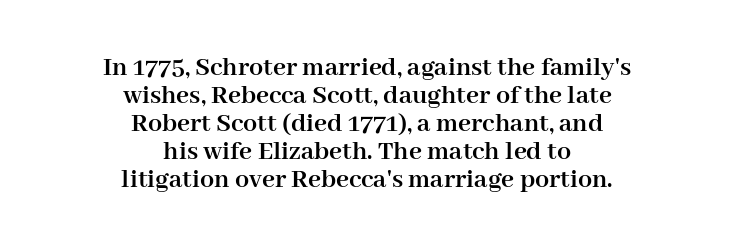
The sample has been set heavy, in full bold. Bare-footed words on every line. Summary of vertical rhythm: compact, with narrow interline spacing. The face used here is rendered with its standard letterfit.
